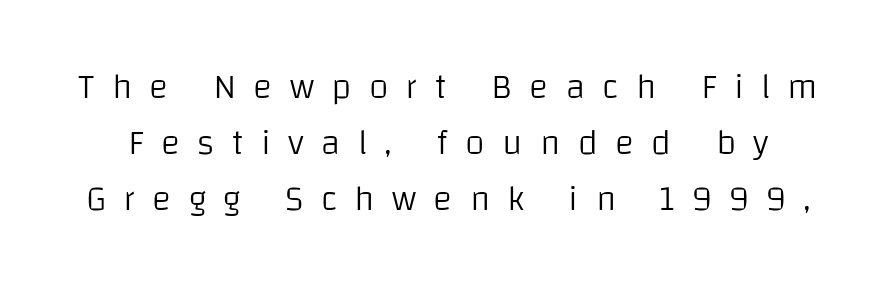
Q: Is the text bold? A: No.
Q: Is the text italic (slanted)? A: No, it is upright.
Q: Is the typeface a serif or a sans-serif typeface? A: Sans-serif.
Q: Is the text underlined? A: No.
Q: Is the spacing between letters normal or unusually wide? A: Unusually wide.
Q: Is the spacing between lines tight, normal or loose? A: Normal.
Q: Width (condensed, normal, or wide)? A: Normal.
Q: Stroke contrast? A: Low.
Q: x-height? A: Large.
Q: Monospaced? A: No.
